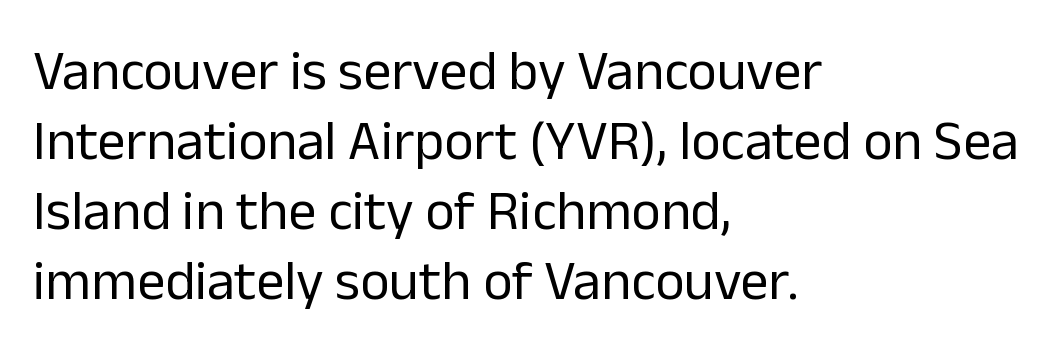
{"serif": "no", "italic": "no", "bold": "no", "weight": "regular", "width": "normal", "stroke_contrast": "low", "x_height": "medium", "monospaced": "no", "underline": "no", "align": "left", "line_spacing": "normal", "line_spacing_ratio": 1.25, "letter_spacing": "normal", "letter_spacing_em": 0.0, "glyph_px": 56}
